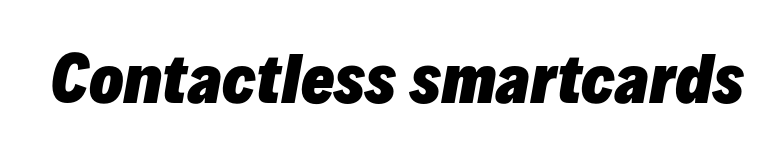
The image shows 63 px heavy type, italic (leaning right); set normal letter spacing, not underlined; low stroke contrast and a medium x-height.
